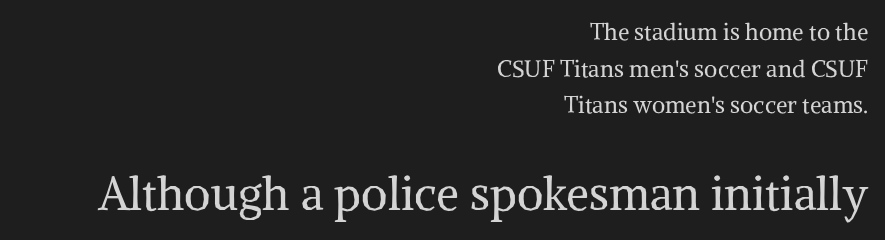
The image shows 46 px regular-weight serif type, upright; set right-aligned, normal line spacing (1.59x), normal letter spacing, not underlined; the second (bottom) block is 2.0x larger; medium stroke contrast and a medium x-height.
